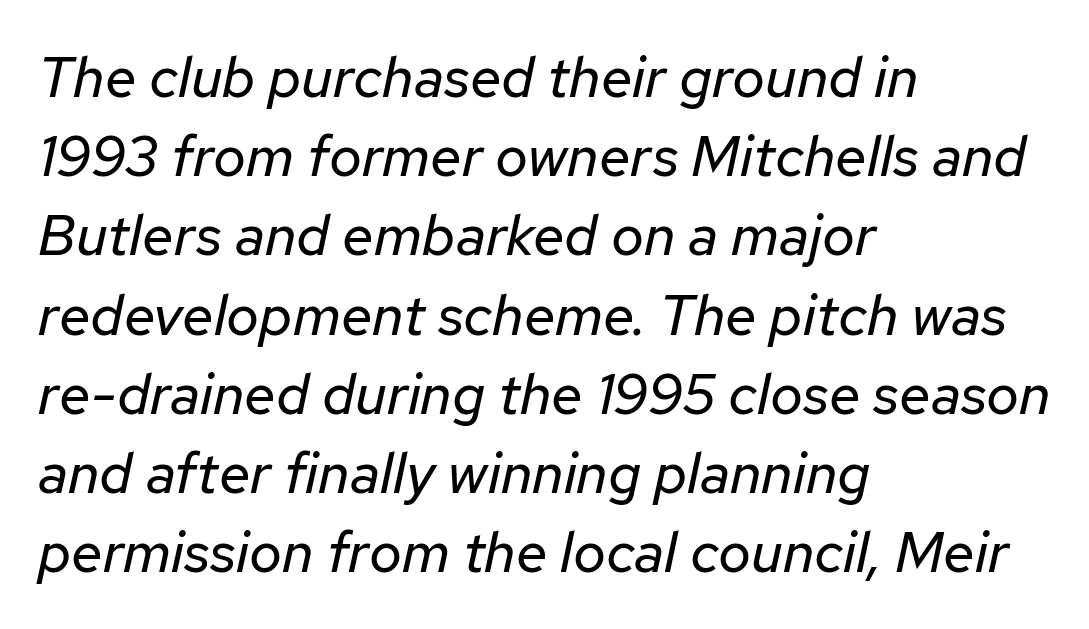
Q: Is the text bold? A: No.
Q: Is the text italic (slanted)? A: Yes, it leans right by about 12 degrees.
Q: Is the text underlined? A: No.
Q: How is the paragraph aligned? A: Left-aligned.
Q: Is the spacing between letters normal or unusually wide? A: Normal.
Q: Is the spacing between lines tight, normal or loose? A: Normal.
Q: Width (condensed, normal, or wide)? A: Normal.
Q: Stroke contrast? A: Low.
Q: x-height? A: Medium.
Q: Monospaced? A: No.
